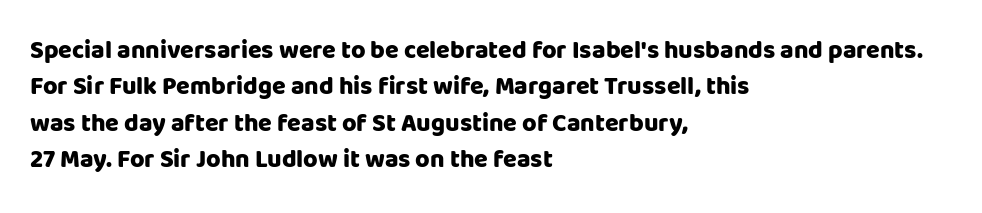
Q: Is the text bold? A: Yes.
Q: Is the text italic (slanted)? A: No, it is upright.
Q: Is the text underlined? A: No.
Q: How is the paragraph aligned? A: Left-aligned.
Q: Is the spacing between letters normal or unusually wide? A: Normal.
Q: Is the spacing between lines tight, normal or loose? A: Normal.
